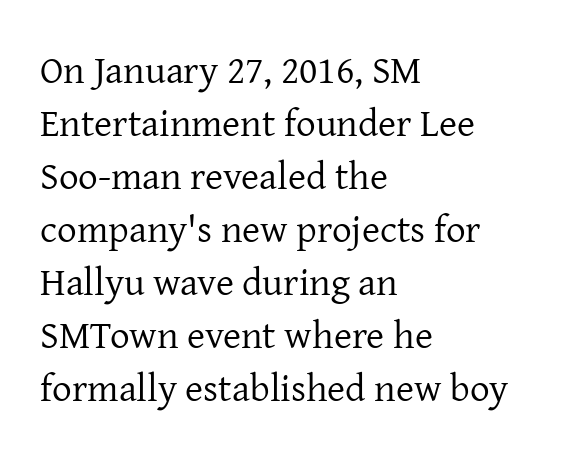
You can tell it's not italic because the verticals are truly vertical. These lines stack with their left ends in a neat column. Do the characters align in a grid? No, the font is proportional. Look at the bottom of the vertical strokes: they flare into serifs here. Students, note that the glyphs here touch the page at normal intervals.
